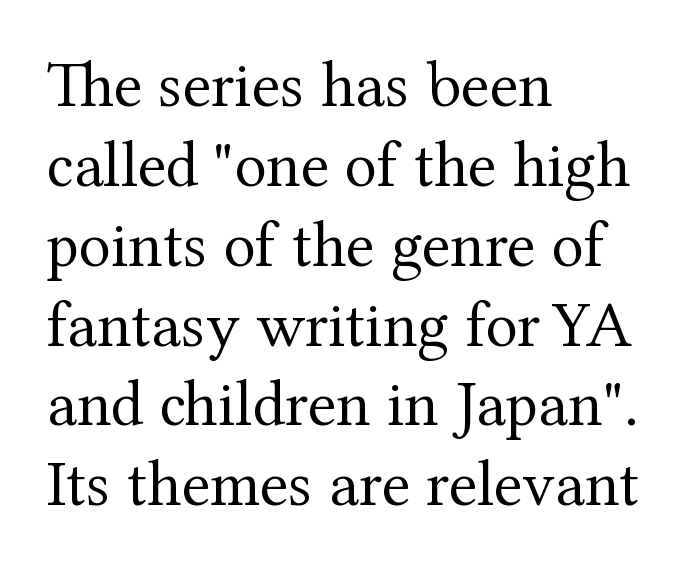
The image shows 66 px regular-weight serif type, upright; set left-aligned, line spacing 1.21x, normal letter spacing, not underlined; medium stroke contrast and a medium x-height.
